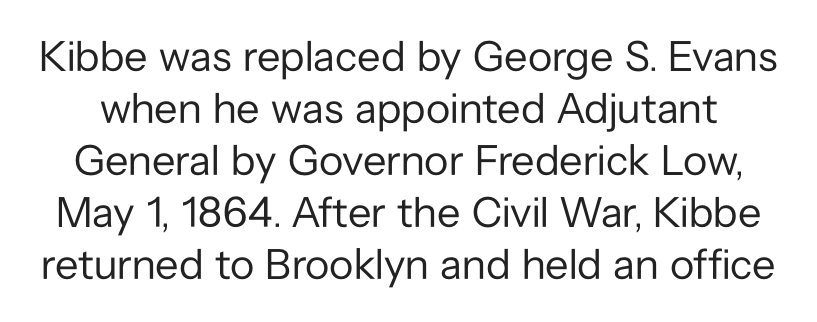
Q: Is the text bold? A: No.
Q: Is the text italic (slanted)? A: No, it is upright.
Q: Is the typeface a serif or a sans-serif typeface? A: Sans-serif.
Q: Is the text underlined? A: No.
Q: Is the spacing between letters normal or unusually wide? A: Normal.
Q: Width (condensed, normal, or wide)? A: Normal.
Q: Stroke contrast? A: Low.
Q: x-height? A: Medium.
Q: Monospaced? A: No.
